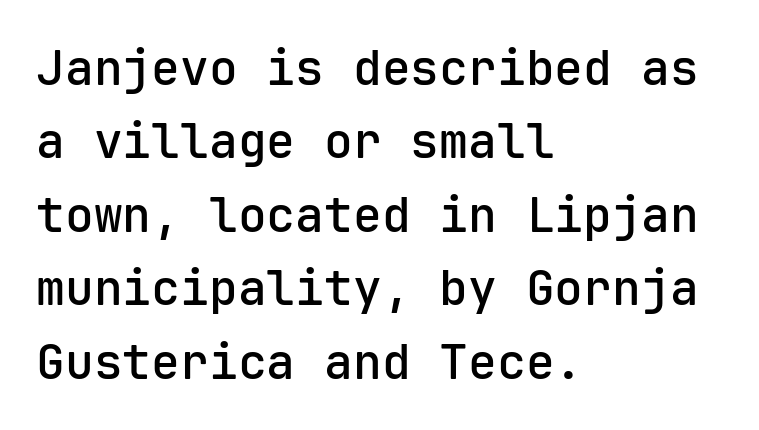
On the weight axis this lands at semibold, roughly 600. Glyph-to-glyph distance matches everyday printed text. Layout note: lines flush left. Looks like terminal output: every glyph gets an equal slot. Bare-footed words on every line.
